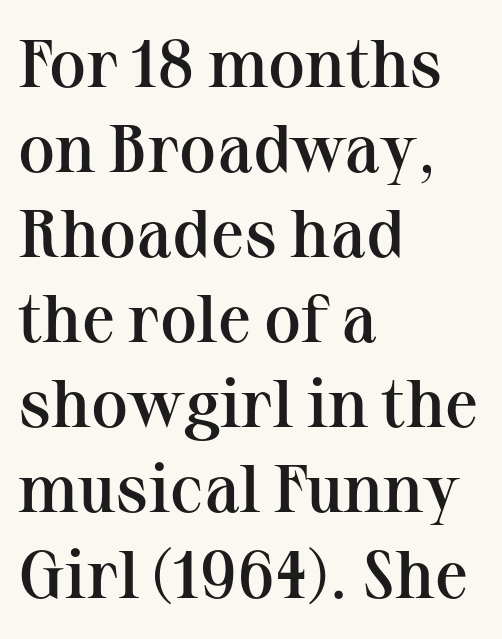
Every character sits straight up, as roman type does. Reading down the block, your eye returns to a fixed left position each line. Each new line begins a customary step beneath the previous one. Glyph-to-glyph distance matches everyday printed text. Stroke thickness is moderately raised; the sample reads as semibold.
